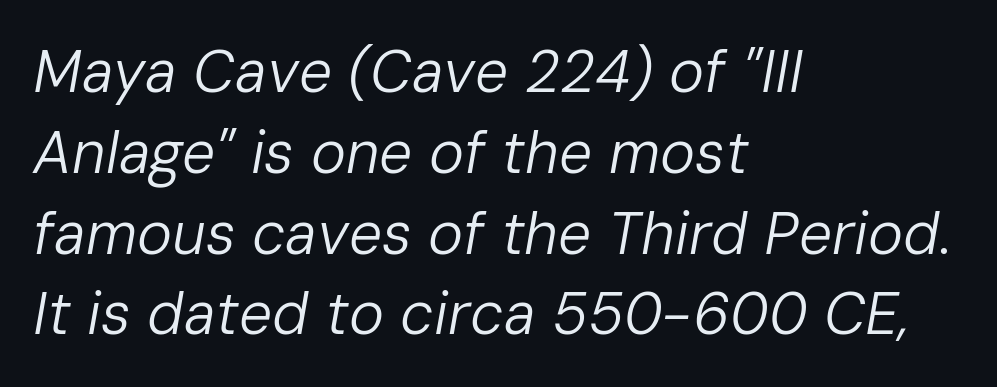
{"italic": "yes", "lean": "right", "slant_degrees": 10, "bold": "no", "weight": "regular", "width": "normal", "stroke_contrast": "low", "x_height": "medium", "monospaced": "no", "underline": "no", "align": "left", "line_spacing": "normal", "line_spacing_ratio": 1.37, "letter_spacing": "normal", "letter_spacing_em": 0.0, "glyph_px": 59}
